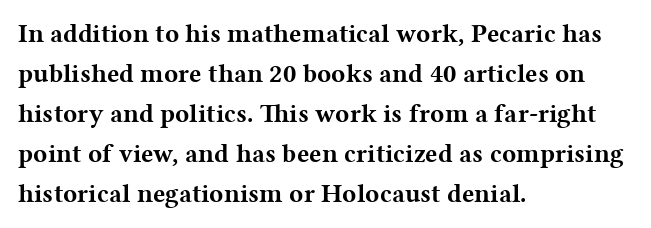
{"italic": "no", "bold": "yes", "underline": "no", "align": "left", "line_spacing": "normal", "line_spacing_ratio": 1.54, "letter_spacing": "normal", "letter_spacing_em": 0.0, "glyph_px": 26}
